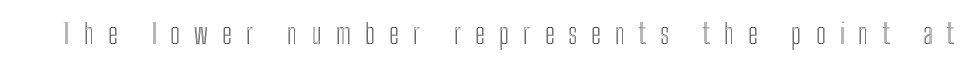
{"italic": "no", "width": "condensed", "x_height": "medium", "monospaced": "no", "underline": "no", "letter_spacing": "wide", "letter_spacing_em": 0.5, "glyph_px": 28}
